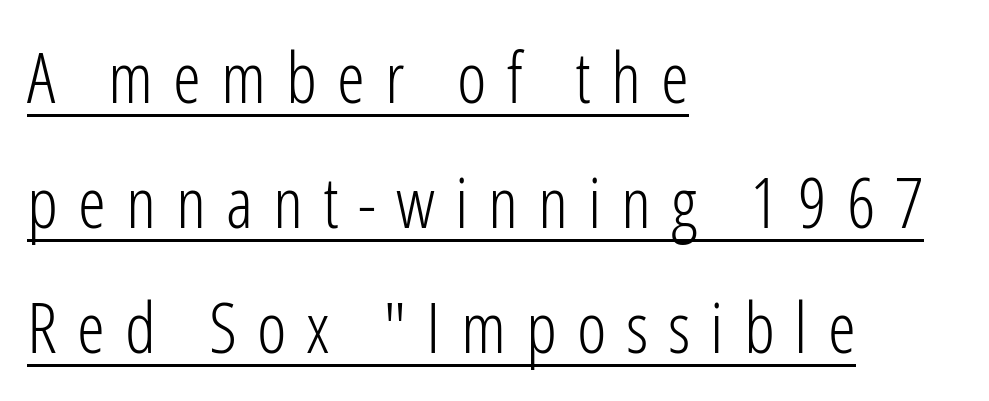
Does a line run under the words? Yes, clearly. The characters are drawn with everyday or finer stroke widths. In terms of letterspacing, this is a distinctly airy, spread setting. Here the designer chose a conventional face with non-uniform glyph widths. The designer went with a sans here, leaving each stem footless. The axis of the letterforms is exactly vertical.
